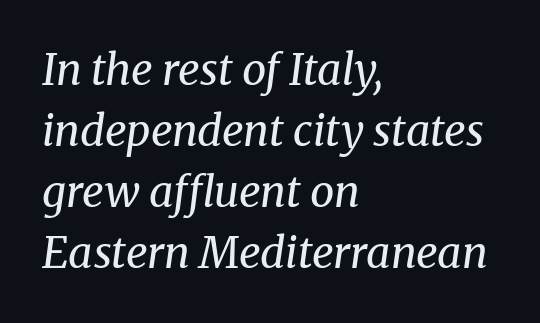
The image shows 43 px regular-weight serif type, italic (leaning right); set left-aligned, normal line spacing (1.42x), normal letter spacing, not underlined; medium stroke contrast and a medium x-height.
